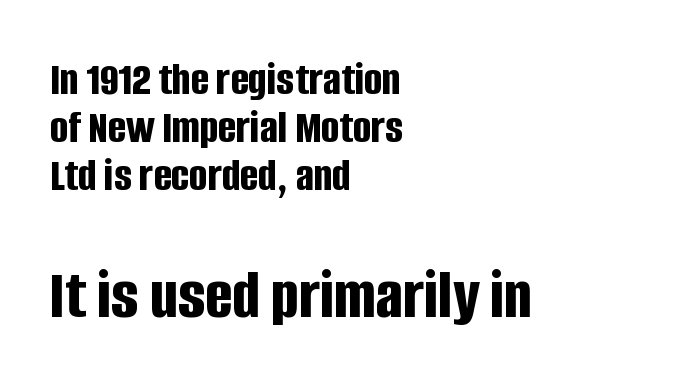
{"serif": "no", "italic": "no", "bold": "yes", "weight": "bold", "width": "condensed", "stroke_contrast": "low", "x_height": "large", "monospaced": "no", "underline": "no", "align": "left", "line_spacing": "tight", "line_spacing_ratio": 1.0, "letter_spacing": "normal", "letter_spacing_em": 0.0, "larger_block": "second", "size_ratio": 1.5, "glyph_px": 72}
